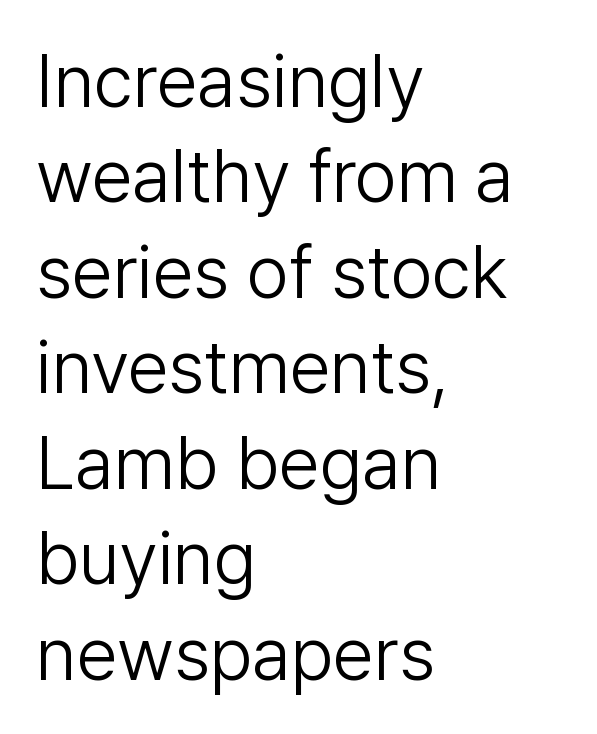
Q: Is the text bold? A: No.
Q: Is the text italic (slanted)? A: No, it is upright.
Q: Is the typeface a serif or a sans-serif typeface? A: Sans-serif.
Q: Is the text underlined? A: No.
Q: How is the paragraph aligned? A: Left-aligned.
Q: Is the spacing between letters normal or unusually wide? A: Normal.
Q: Is the spacing between lines tight, normal or loose? A: Normal.
Q: Width (condensed, normal, or wide)? A: Normal.
Q: Stroke contrast? A: Low.
Q: x-height? A: Medium.
Q: Monospaced? A: No.
